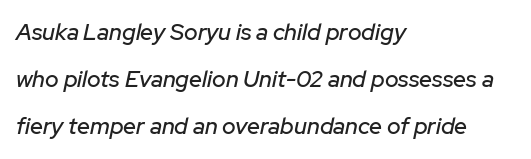
Q: Is the text italic (slanted)? A: Yes, it leans right by about 12 degrees.
Q: Is the text underlined? A: No.
Q: How is the paragraph aligned? A: Left-aligned.
Q: Is the spacing between letters normal or unusually wide? A: Normal.
Q: Is the spacing between lines tight, normal or loose? A: Loose.
